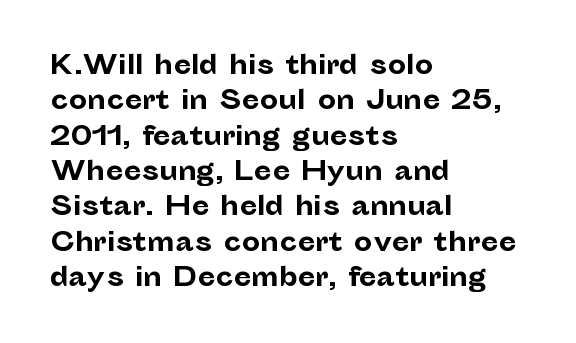
Q: Is the text bold? A: Yes.
Q: Is the text italic (slanted)? A: No, it is upright.
Q: Is the text underlined? A: No.
Q: How is the paragraph aligned? A: Left-aligned.
Q: Is the spacing between letters normal or unusually wide? A: Normal.
Q: Is the spacing between lines tight, normal or loose? A: Normal.
